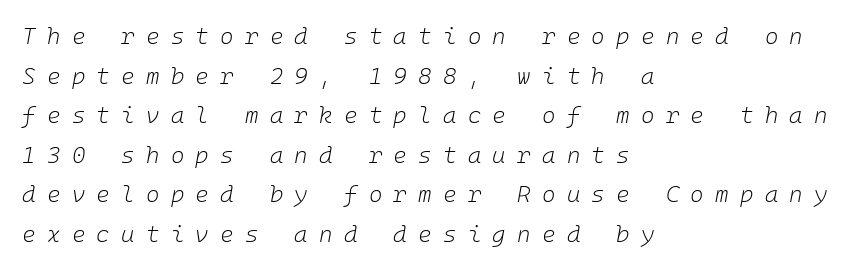
{"italic": "yes", "lean": "right", "slant_degrees": 10, "bold": "no", "underline": "no", "align": "left", "line_spacing_ratio": 1.72, "letter_spacing": "wide", "letter_spacing_em": 0.49, "glyph_px": 23}
